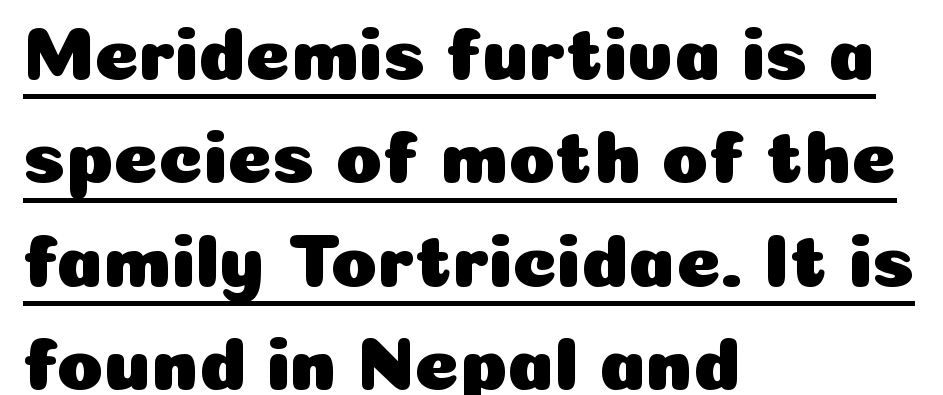
Q: Is the text italic (slanted)? A: No, it is upright.
Q: Is the typeface a serif or a sans-serif typeface? A: Sans-serif.
Q: Is the text underlined? A: Yes.
Q: How is the paragraph aligned? A: Left-aligned.
Q: Is the spacing between letters normal or unusually wide? A: Normal.
Q: Is the spacing between lines tight, normal or loose? A: Normal.
Q: Width (condensed, normal, or wide)? A: Normal.
Q: Stroke contrast? A: Low.
Q: x-height? A: Medium.
Q: Monospaced? A: No.
